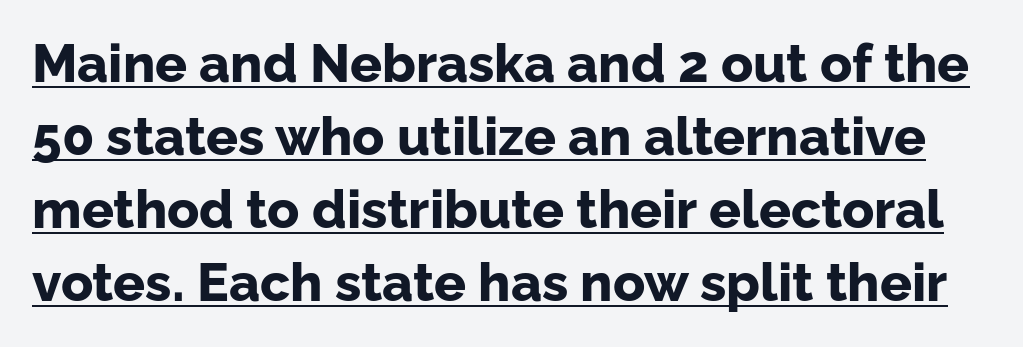
Q: Is the text bold? A: Yes.
Q: Is the text italic (slanted)? A: No, it is upright.
Q: Is the typeface a serif or a sans-serif typeface? A: Sans-serif.
Q: Is the text underlined? A: Yes.
Q: Is the spacing between letters normal or unusually wide? A: Normal.
Q: Is the spacing between lines tight, normal or loose? A: Normal.
Q: Width (condensed, normal, or wide)? A: Normal.
Q: Stroke contrast? A: Low.
Q: x-height? A: Medium.
Q: Monospaced? A: No.
